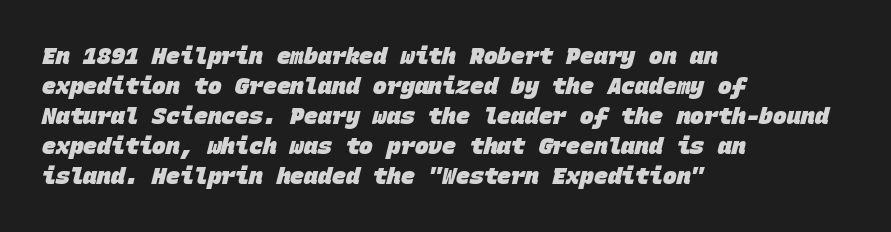
The image shows 23 px bold type; set left-aligned, normal line spacing (1.3x), normal letter spacing, not underlined.
